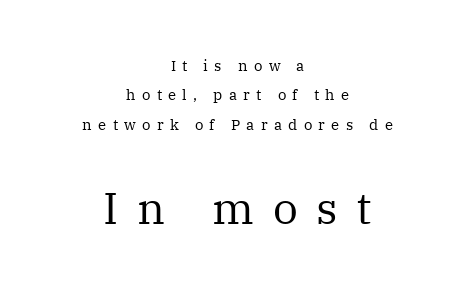
Q: Is the text bold? A: No.
Q: Is the text italic (slanted)? A: No, it is upright.
Q: Is the typeface a serif or a sans-serif typeface? A: Serif.
Q: Is the text underlined? A: No.
Q: How is the paragraph aligned? A: Centered.
Q: Is the spacing between letters normal or unusually wide? A: Unusually wide.
Q: Is the spacing between lines tight, normal or loose? A: Loose.
Q: Which block of text is set in a larger size, the first (top) or the second (bottom)? A: The second (bottom) one.
Q: Width (condensed, normal, or wide)? A: Normal.
Q: Stroke contrast? A: Medium.
Q: x-height? A: Medium.
Q: Monospaced? A: No.
